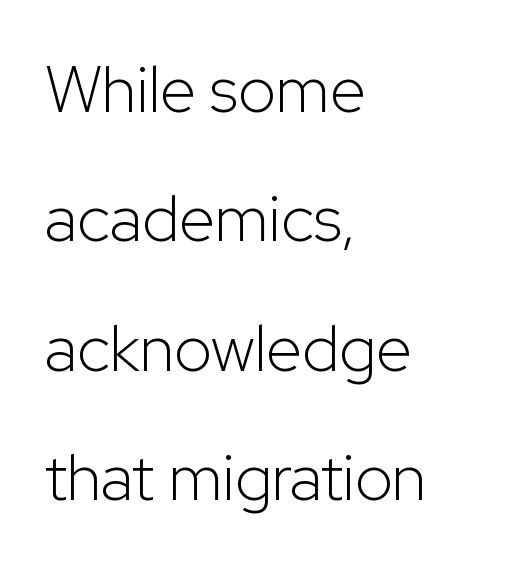
The image shows 65 px light sans-serif type, upright; set left-aligned, loose line spacing (1.99x), normal letter spacing, not underlined; low stroke contrast and a medium x-height.
